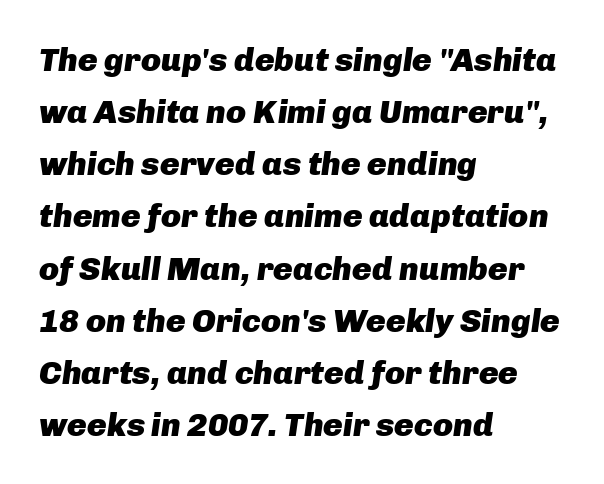
Q: Is the text bold? A: Yes.
Q: Is the text italic (slanted)? A: Yes, it leans right by about 8 degrees.
Q: Is the text underlined? A: No.
Q: How is the paragraph aligned? A: Left-aligned.
Q: Is the spacing between letters normal or unusually wide? A: Normal.
Q: Is the spacing between lines tight, normal or loose? A: Normal.
Q: Width (condensed, normal, or wide)? A: Normal.
Q: Stroke contrast? A: Low.
Q: x-height? A: Medium.
Q: Monospaced? A: No.
